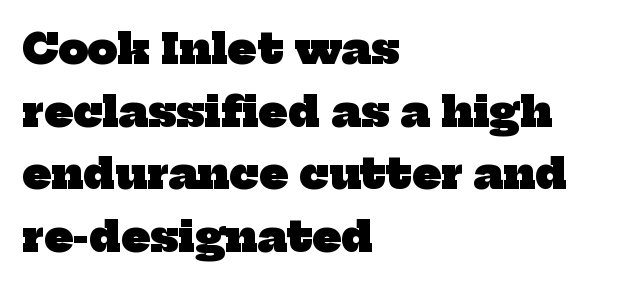
A full-strength bold gives these letters their thick strokes. The face used here is seriffed, in the tradition of book romans. Look at the tracking — it's just the regular setting, nothing added. Quick note: underline off. These lines stack with their left ends in a neat column. The letters advance in unequal steps, a hallmark of proportional type.
